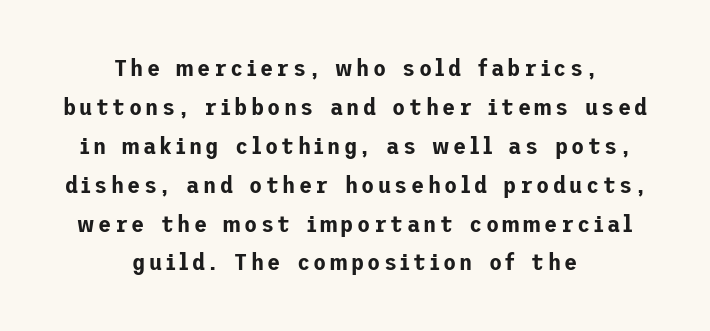
Q: Is the text italic (slanted)? A: No, it is upright.
Q: Is the text underlined? A: No.
Q: How is the paragraph aligned? A: Centered.
Q: Is the spacing between lines tight, normal or loose? A: Normal.
